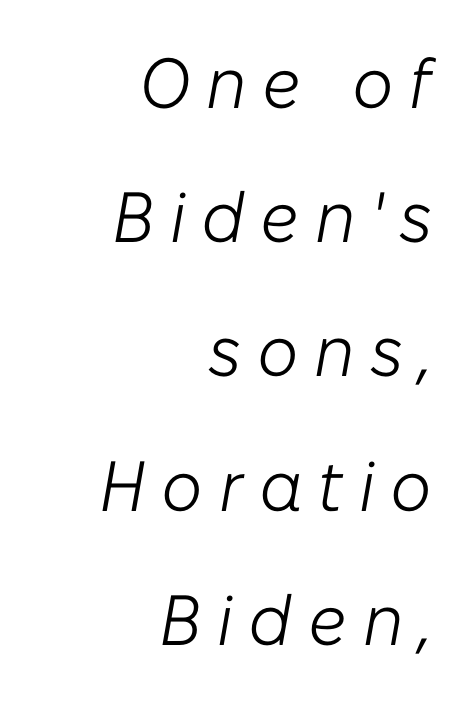
Q: Is the text bold? A: No.
Q: Is the text italic (slanted)? A: Yes, it leans right by about 10 degrees.
Q: Is the text underlined? A: No.
Q: How is the paragraph aligned? A: Right-aligned.
Q: Is the spacing between letters normal or unusually wide? A: Unusually wide.
Q: Width (condensed, normal, or wide)? A: Normal.
Q: Stroke contrast? A: Low.
Q: x-height? A: Medium.
Q: Monospaced? A: No.
